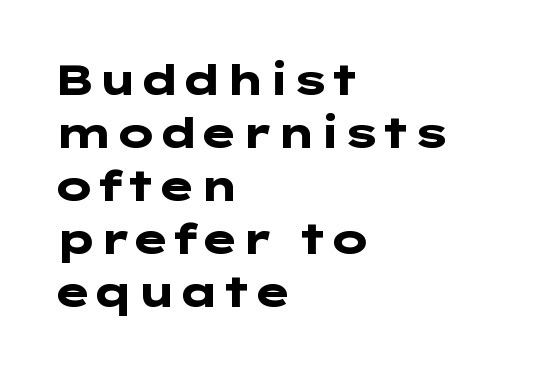
{"serif": "no", "italic": "no", "bold": "yes", "weight": "heavy", "width": "wide", "stroke_contrast": "low", "x_height": "medium", "underline": "no", "align": "left", "line_spacing": "normal", "line_spacing_ratio": 1.26, "letter_spacing": "normal", "letter_spacing_em": 0.0, "glyph_px": 42}
